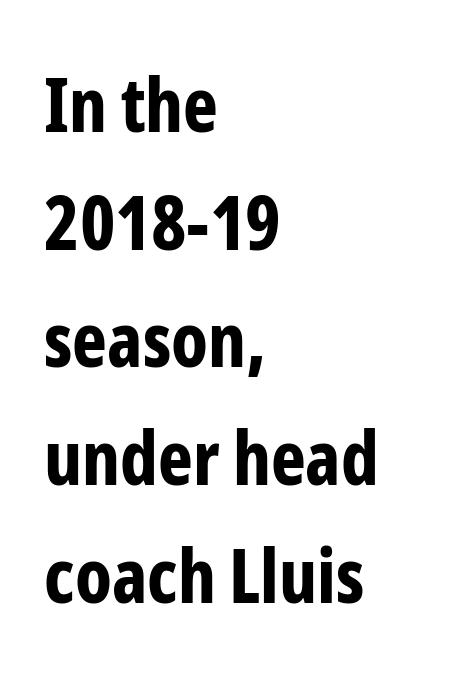
{"serif": "no", "italic": "no", "bold": "yes", "weight": "bold", "width": "condensed", "stroke_contrast": "low", "x_height": "medium", "monospaced": "no", "underline": "no", "align": "left", "line_spacing": "normal", "line_spacing_ratio": 1.59, "letter_spacing": "normal", "letter_spacing_em": 0.0, "glyph_px": 74}
